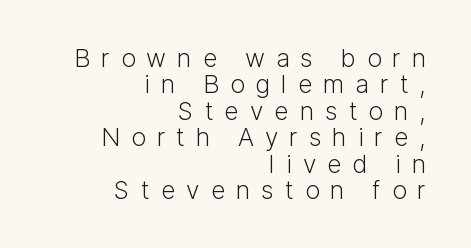
Q: Is the text bold? A: No.
Q: Is the text italic (slanted)? A: No, it is upright.
Q: Is the text underlined? A: No.
Q: How is the paragraph aligned? A: Right-aligned.
Q: Is the spacing between letters normal or unusually wide? A: Unusually wide.
Q: Is the spacing between lines tight, normal or loose? A: Tight.
